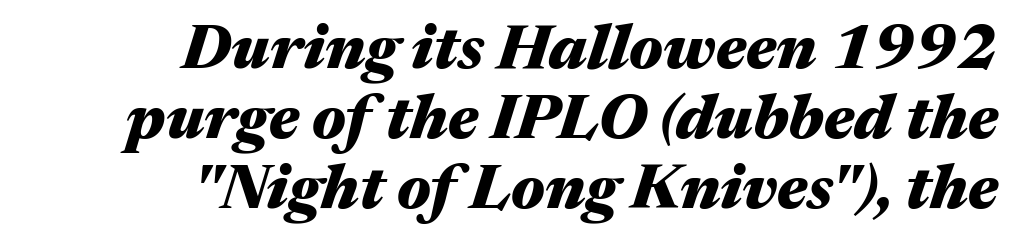
The image shows 63 px heavy, wide type, italic (leaning right); set right-aligned, tight line spacing (1.11x), normal letter spacing, not underlined; medium stroke contrast and a medium x-height.
